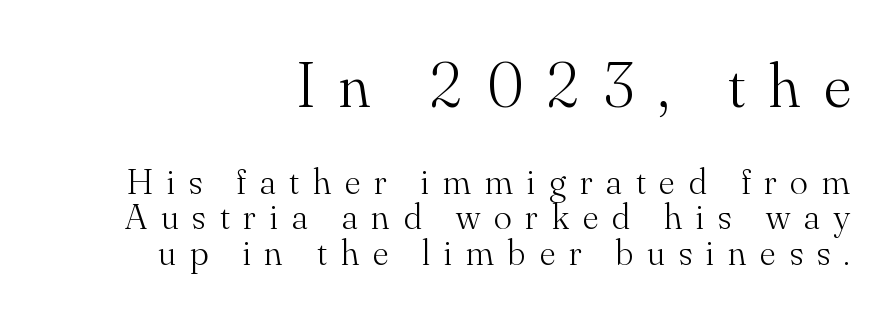
Q: Is the text bold? A: No.
Q: Is the text italic (slanted)? A: No, it is upright.
Q: Is the typeface a serif or a sans-serif typeface? A: Serif.
Q: Is the text underlined? A: No.
Q: How is the paragraph aligned? A: Right-aligned.
Q: Is the spacing between letters normal or unusually wide? A: Unusually wide.
Q: Is the spacing between lines tight, normal or loose? A: Tight.
Q: Which block of text is set in a larger size, the first (top) or the second (bottom)? A: The first (top) one.
Q: Width (condensed, normal, or wide)? A: Normal.
Q: Stroke contrast? A: Medium.
Q: x-height? A: Small.
Q: Monospaced? A: No.
